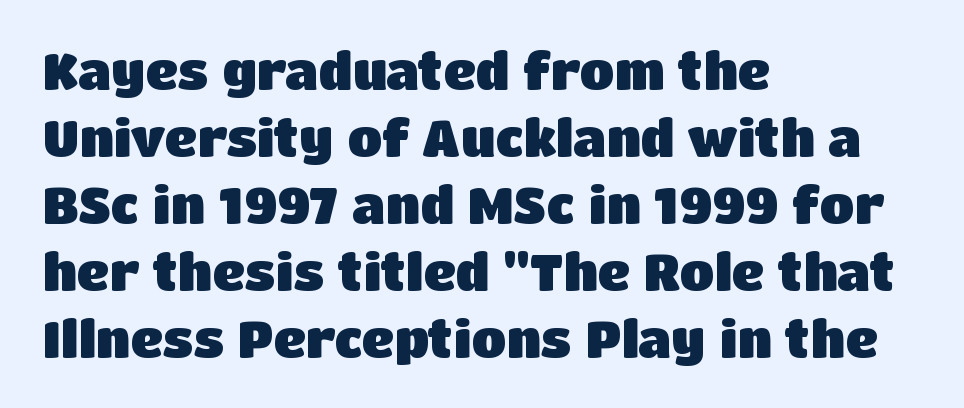
Words appear dense and cohesive because spacing is normal. Unmarked baselines from the first word to the last. Quick note: interline space is typical. The glyphs have the mass of a bold cut.
